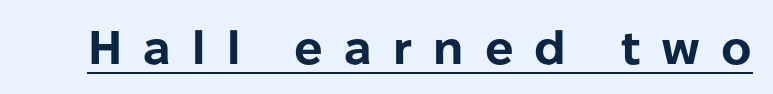
The image shows 47 px bold sans-serif type, upright; set unusually wide letter spacing (+0.45 em), underlined; low stroke contrast and a medium x-height.
